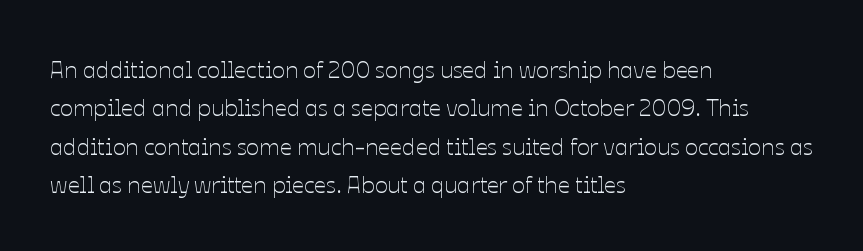
Plain, unruled lines of type. No heavy texture on the line: the type isn't bold. Look at the tracking — it's just the regular setting, nothing added. The axis of the letterforms is exactly vertical. The rows are spaced the way most documents space them.
